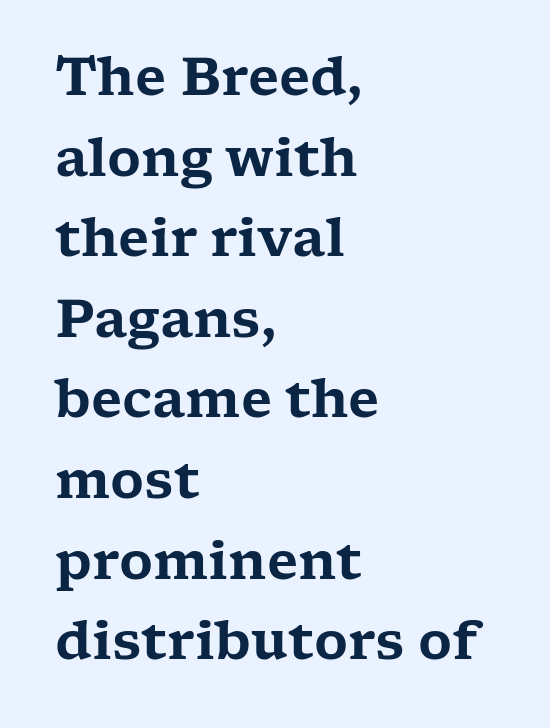
The image shows 52 px wide serif type, upright; set left-aligned, normal line spacing (1.55x), normal letter spacing, not underlined; low stroke contrast and a medium x-height.
